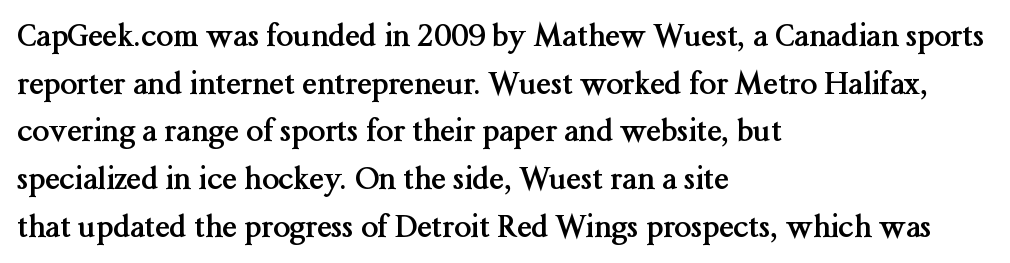
Notice how the stems are strictly vertical — no italics here. Every letter is thick-stroked: bold, no question. The lines in this sample share a left origin and differ only in where they stop. The zone under the glyphs is completely vacant.
